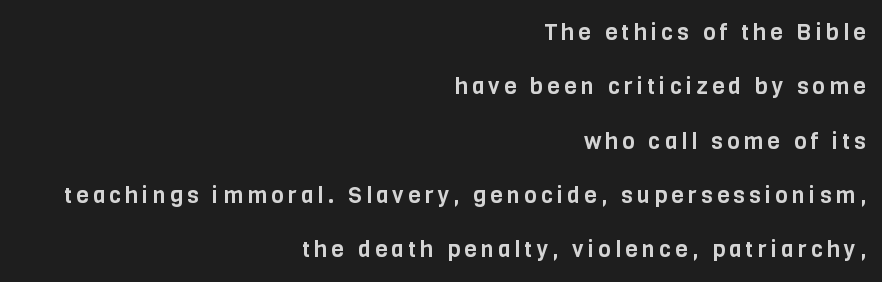
Q: Is the text italic (slanted)? A: No, it is upright.
Q: Is the text underlined? A: No.
Q: How is the paragraph aligned? A: Right-aligned.
Q: Is the spacing between lines tight, normal or loose? A: Loose.
